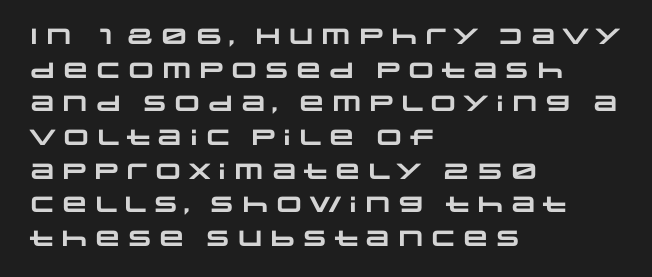
{"bold": "yes", "underline": "no", "align": "left", "line_spacing": "normal", "line_spacing_ratio": 1.53, "letter_spacing": "normal", "letter_spacing_em": 0.0, "glyph_px": 22}
